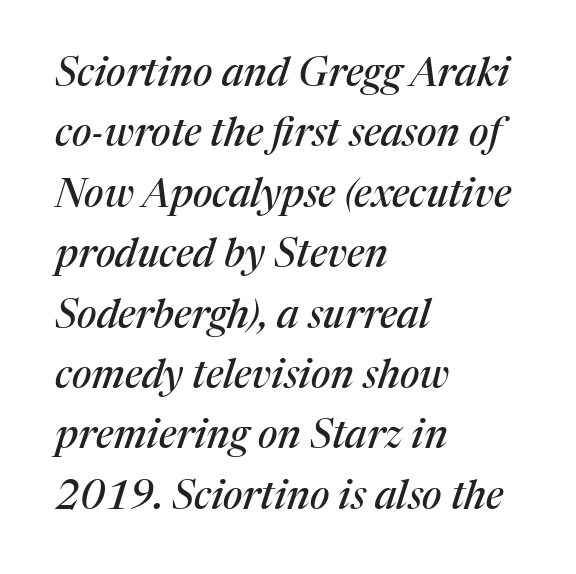
Q: Is the text italic (slanted)? A: Yes, it leans right by about 17 degrees.
Q: Is the typeface a serif or a sans-serif typeface? A: Serif.
Q: Is the text underlined? A: No.
Q: How is the paragraph aligned? A: Left-aligned.
Q: Is the spacing between letters normal or unusually wide? A: Normal.
Q: Is the spacing between lines tight, normal or loose? A: Normal.
Q: Width (condensed, normal, or wide)? A: Normal.
Q: Stroke contrast? A: Medium.
Q: x-height? A: Medium.
Q: Monospaced? A: No.
